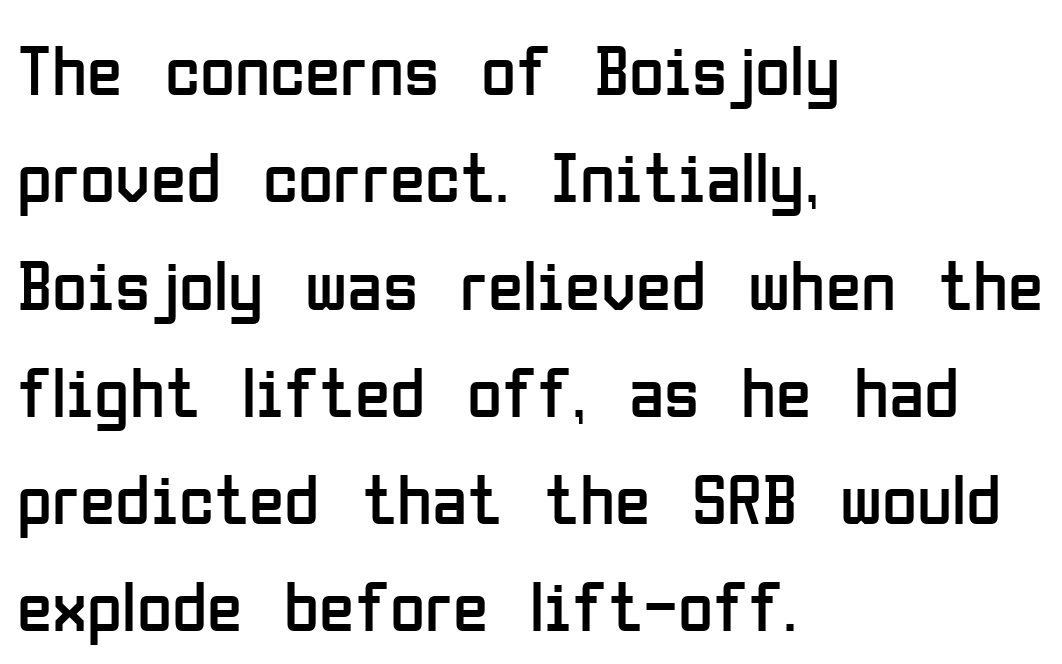
Q: Is the text bold? A: No.
Q: Is the text italic (slanted)? A: No, it is upright.
Q: Is the typeface a serif or a sans-serif typeface? A: Sans-serif.
Q: Is the text underlined? A: No.
Q: How is the paragraph aligned? A: Left-aligned.
Q: Is the spacing between letters normal or unusually wide? A: Normal.
Q: Is the spacing between lines tight, normal or loose? A: Normal.
Q: Width (condensed, normal, or wide)? A: Condensed.
Q: Stroke contrast? A: Low.
Q: x-height? A: Medium.
Q: Monospaced? A: No.
